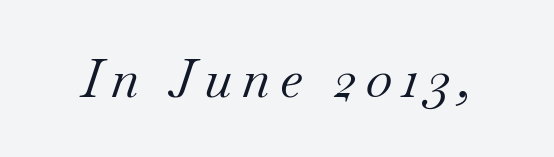
The image shows 53 px regular-weight serif type, italic (leaning right); set not underlined; medium stroke contrast and a small x-height.
